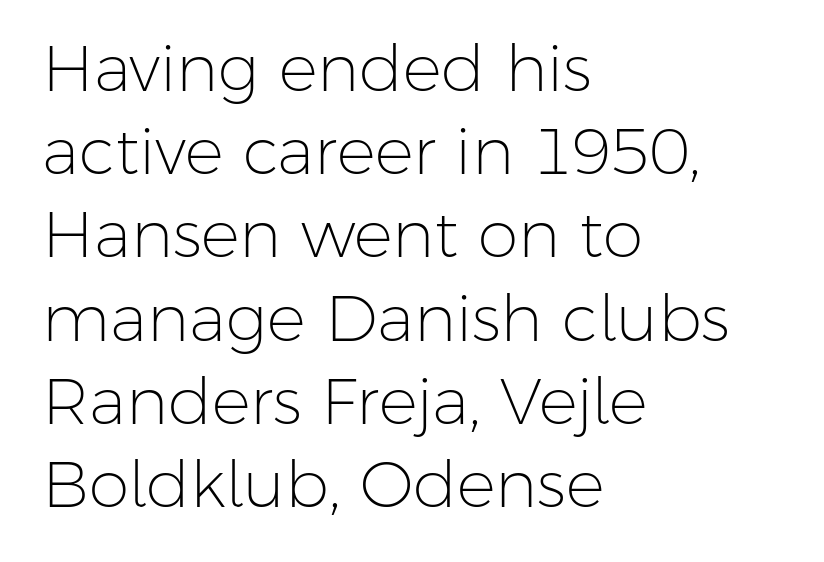
The image shows 65 px light sans-serif type, upright; set left-aligned, normal line spacing (1.28x), normal letter spacing, not underlined; low stroke contrast and a medium x-height.
